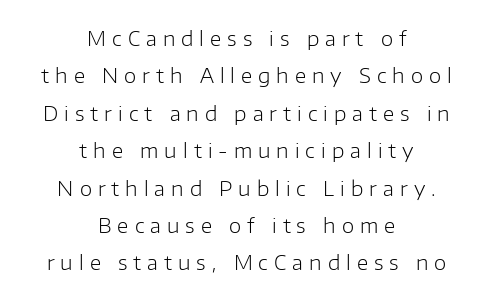
Q: Is the text bold? A: No.
Q: Is the text italic (slanted)? A: No, it is upright.
Q: Is the text underlined? A: No.
Q: How is the paragraph aligned? A: Centered.
Q: Is the spacing between letters normal or unusually wide? A: Unusually wide.
